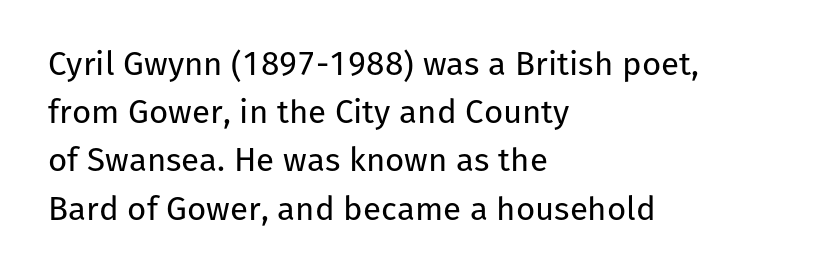
The weight would be labelled regular, book, light, or lighter still. The passage shown has conventional tracking throughout. Unmarked baselines from the first word to the last. Students, observe: this is what conventionally led text looks like. Do the characters align in a grid? No, the font is proportional.
